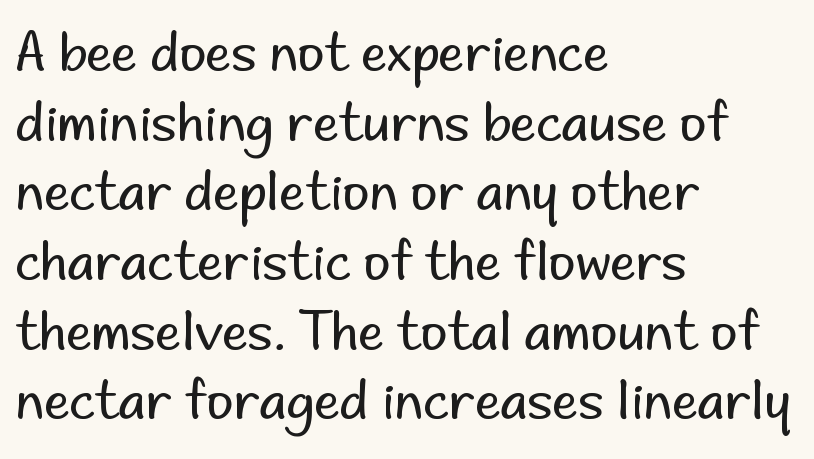
The image shows 52 px regular-weight sans-serif type, upright; set left-aligned, normal line spacing (1.34x), normal letter spacing, not underlined; low stroke contrast and a small x-height.
